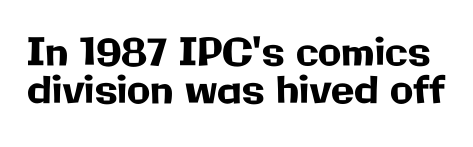
The image shows 38 px sans-serif type, upright; set tight line spacing (1.0x), normal letter spacing, not underlined; low stroke contrast and a medium x-height.
